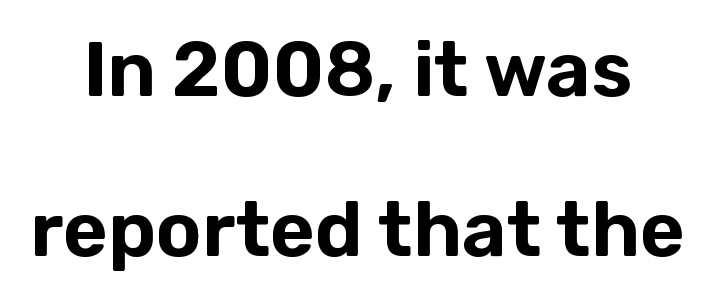
Q: Is the text italic (slanted)? A: No, it is upright.
Q: Is the typeface a serif or a sans-serif typeface? A: Sans-serif.
Q: Is the text underlined? A: No.
Q: Is the spacing between letters normal or unusually wide? A: Normal.
Q: Is the spacing between lines tight, normal or loose? A: Loose.
Q: Width (condensed, normal, or wide)? A: Normal.
Q: Stroke contrast? A: Low.
Q: x-height? A: Medium.
Q: Monospaced? A: No.
